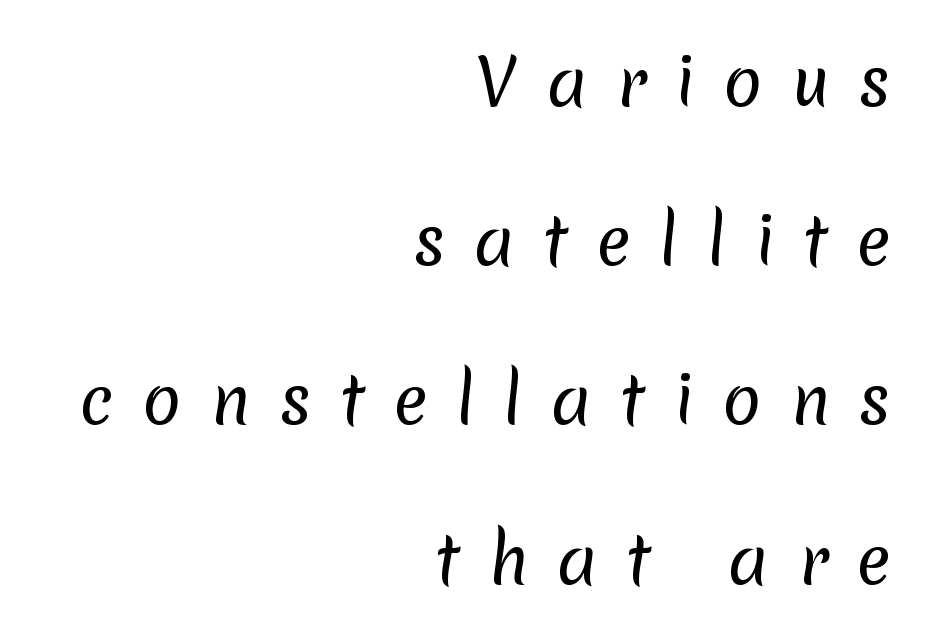
{"serif": "no", "bold": "no", "weight": "regular", "width": "normal", "stroke_contrast": "low", "x_height": "medium", "monospaced": "no", "underline": "no", "align": "right", "line_spacing": "loose", "line_spacing_ratio": 2.45, "letter_spacing": "wide", "letter_spacing_em": 0.43, "glyph_px": 65}
